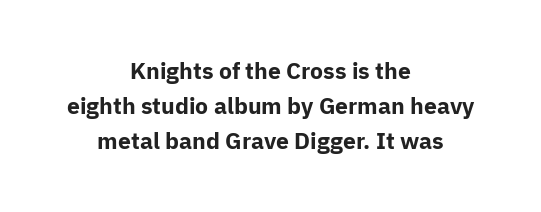
{"italic": "no", "bold": "yes", "underline": "no", "align": "center", "line_spacing": "normal", "line_spacing_ratio": 1.53, "letter_spacing": "normal", "letter_spacing_em": 0.0, "glyph_px": 23}
